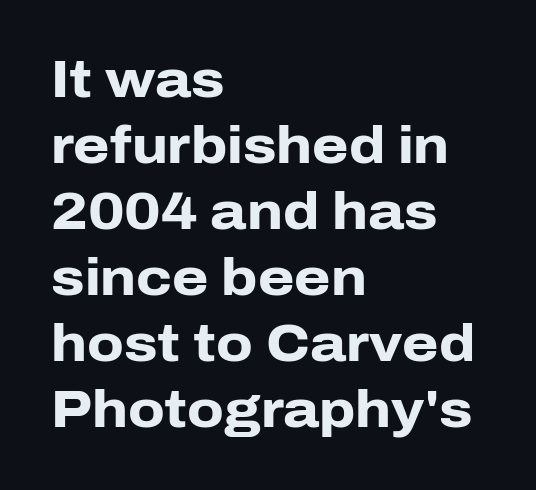
{"serif": "no", "italic": "no", "bold": "yes", "weight": "heavy", "width": "normal", "stroke_contrast": "low", "x_height": "medium", "monospaced": "no", "underline": "no", "align": "left", "line_spacing": "normal", "line_spacing_ratio": 1.27, "letter_spacing": "normal", "letter_spacing_em": 0.0, "glyph_px": 52}
